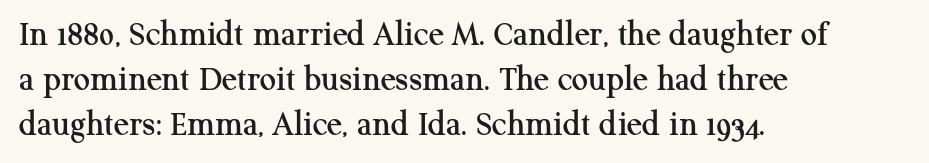
Q: Is the text italic (slanted)? A: No, it is upright.
Q: Is the typeface a serif or a sans-serif typeface? A: Serif.
Q: Is the text underlined? A: No.
Q: How is the paragraph aligned? A: Left-aligned.
Q: Is the spacing between letters normal or unusually wide? A: Normal.
Q: Is the spacing between lines tight, normal or loose? A: Normal.
Q: Width (condensed, normal, or wide)? A: Normal.
Q: Stroke contrast? A: Medium.
Q: x-height? A: Medium.
Q: Monospaced? A: No.
